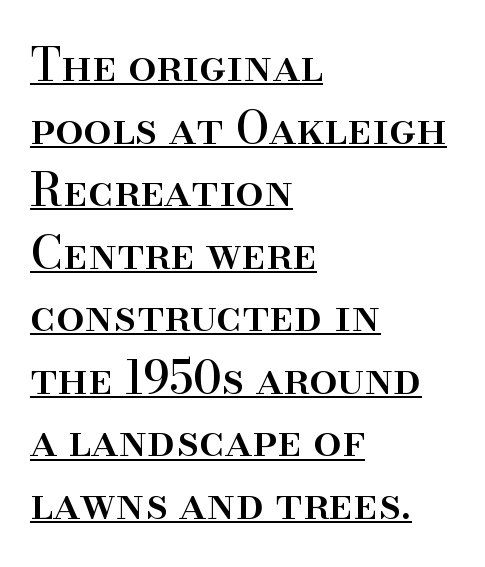
The image shows 45 px serif type, upright; set left-aligned, normal line spacing (1.39x), normal letter spacing, underlined; high stroke contrast and a small x-height.
